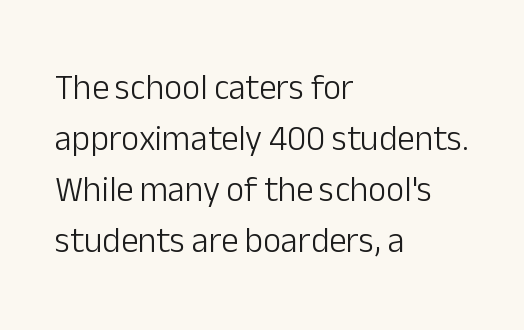
The font's upright variant was chosen for this text. Alignment: flush left. Stroke terminals: plain, sans-serif. These lines sit exactly where default settings would place them. The characters are drawn with everyday or finer stroke widths. The baseline area is clear.
